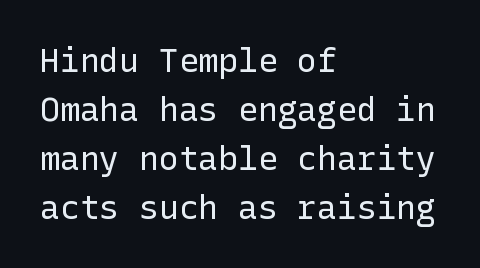
The image shows 33 px regular-weight sans-serif type, upright; set left-aligned, normal line spacing (1.48x), normal letter spacing, not underlined; low stroke contrast and a medium x-height.
